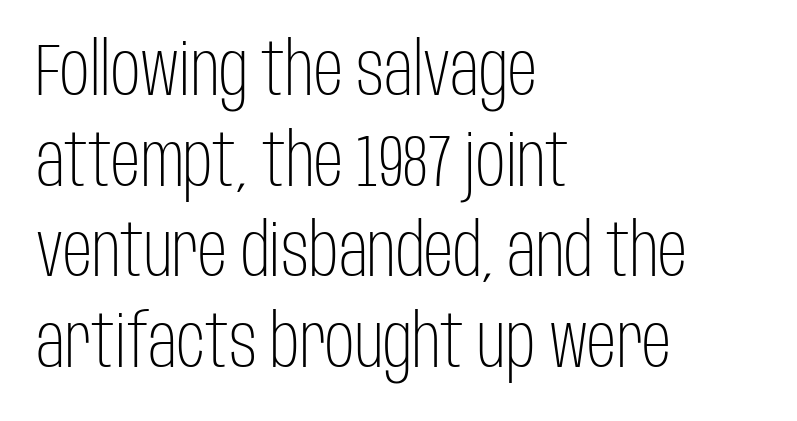
{"serif": "no", "italic": "no", "bold": "no", "weight": "light", "width": "condensed", "stroke_contrast": "low", "x_height": "large", "monospaced": "no", "underline": "no", "align": "left", "line_spacing_ratio": 1.24, "letter_spacing": "normal", "letter_spacing_em": 0.0, "glyph_px": 73}
